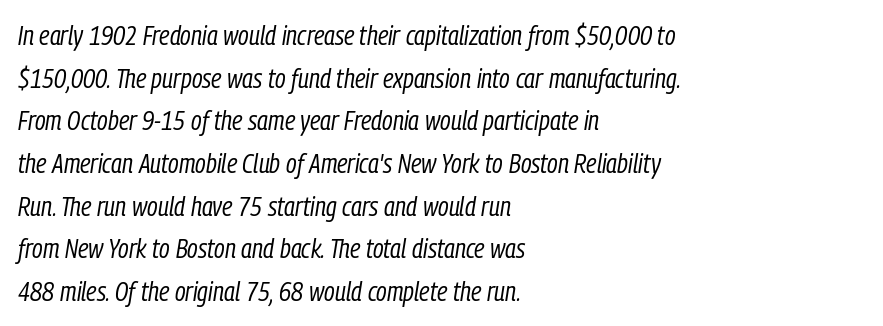
The image shows 27 px text type, italic (leaning right); set left-aligned, normal line spacing (1.58x), normal letter spacing, not underlined.
